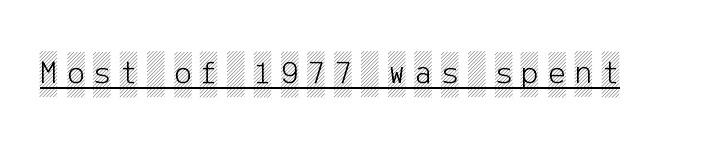
Q: Is the text italic (slanted)? A: No, it is upright.
Q: Is the text underlined? A: Yes.
Q: Is the spacing between letters normal or unusually wide? A: Unusually wide.
Q: Width (condensed, normal, or wide)? A: Condensed.
Q: x-height? A: Large.
